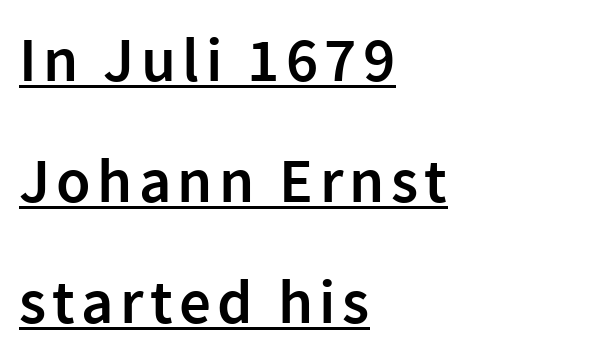
The image shows 63 px semibold sans-serif type, upright; set left-aligned, loose line spacing (1.92x), underlined; a medium x-height.
